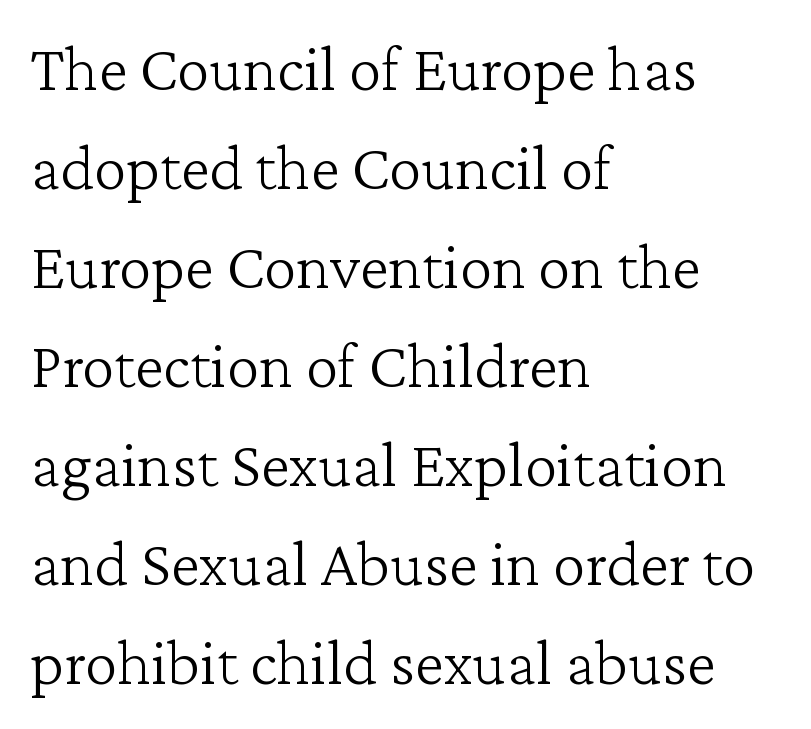
Typeset ragged right — the left edge is the straight one. The words here are not underlined. The font's upright variant was chosen for this text. Type style note: has serifs.
